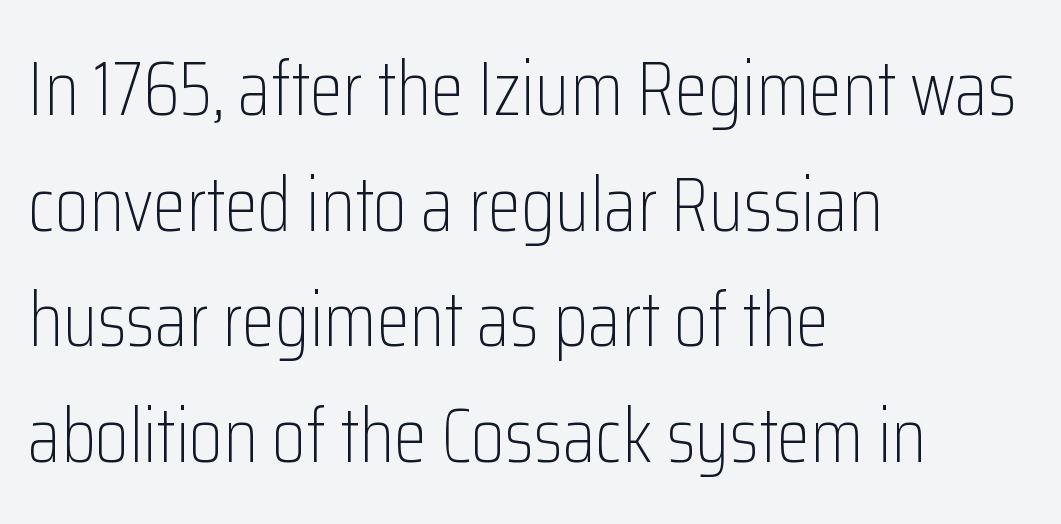
The image shows 76 px light, condensed sans-serif type, upright; set left-aligned, normal line spacing (1.52x), normal letter spacing, not underlined; low stroke contrast and a medium x-height.
